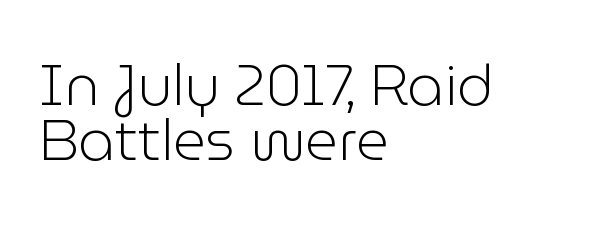
Q: Is the text bold? A: No.
Q: Is the text italic (slanted)? A: No, it is upright.
Q: Is the typeface a serif or a sans-serif typeface? A: Sans-serif.
Q: Is the text underlined? A: No.
Q: How is the paragraph aligned? A: Left-aligned.
Q: Is the spacing between letters normal or unusually wide? A: Normal.
Q: Is the spacing between lines tight, normal or loose? A: Tight.
Q: Width (condensed, normal, or wide)? A: Normal.
Q: Stroke contrast? A: Low.
Q: x-height? A: Medium.
Q: Monospaced? A: No.
